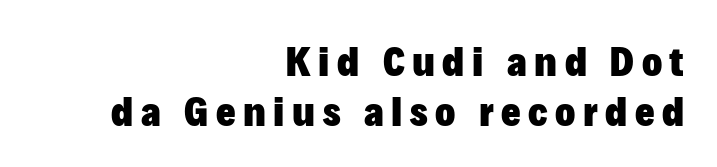
{"serif": "no", "italic": "no", "bold": "yes", "weight": "heavy", "width": "normal", "stroke_contrast": "low", "x_height": "medium", "monospaced": "no", "underline": "no", "align": "right", "line_spacing_ratio": 1.19, "glyph_px": 42}
